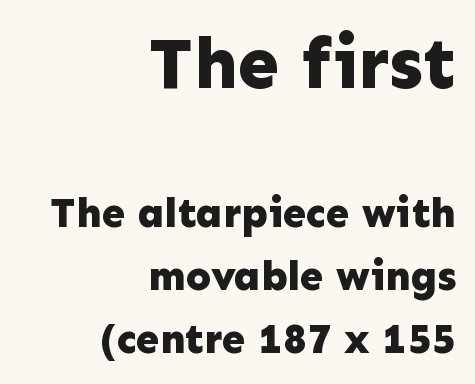
Its strokes are broad and dark, the hallmark of bold type. The designer went with a sans here, leaving each stem footless. If you drew a ruler down the right edge, every line would touch it. Spacing between characters is what you'd get straight out of the box.
